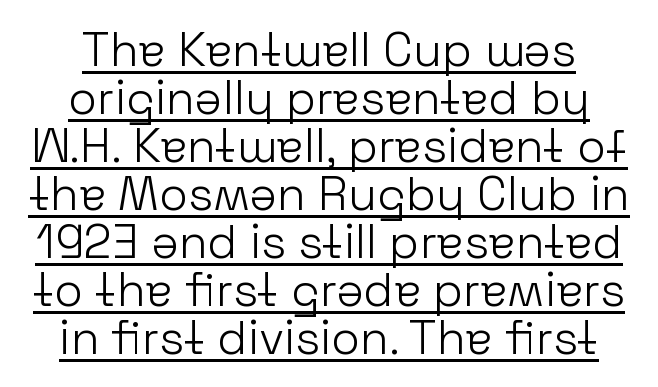
The image shows 47 px light sans-serif type, upright; set centered, tight line spacing (1.02x), normal letter spacing, underlined; low stroke contrast and a medium x-height.
